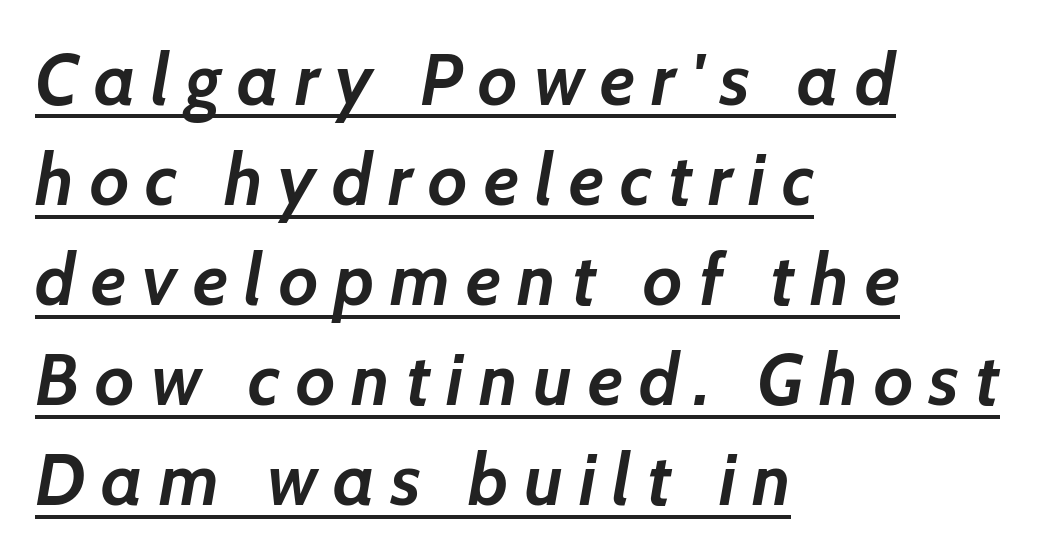
Compared with undecorated copy, this sample adds a rule below the words. Each line starts at the same left margin while the right side varies. Thick stems and heavy bowls — unmistakably bold. Rows of type keep a routine distance in the vertical direction. A typesetter would mark this as italic.
